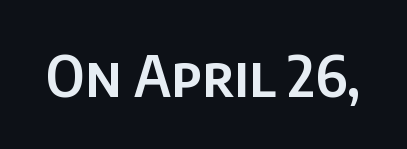
Q: Is the text italic (slanted)? A: No, it is upright.
Q: Is the typeface a serif or a sans-serif typeface? A: Sans-serif.
Q: Is the text underlined? A: No.
Q: Is the spacing between letters normal or unusually wide? A: Normal.
Q: Width (condensed, normal, or wide)? A: Normal.
Q: Stroke contrast? A: Low.
Q: x-height? A: Large.
Q: Monospaced? A: No.
